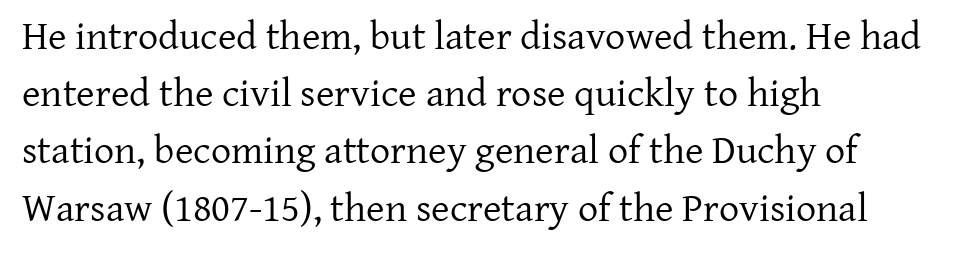
The image shows 40 px regular-weight serif type, upright; set left-aligned, normal line spacing (1.43x), normal letter spacing, not underlined; low stroke contrast and a medium x-height.
